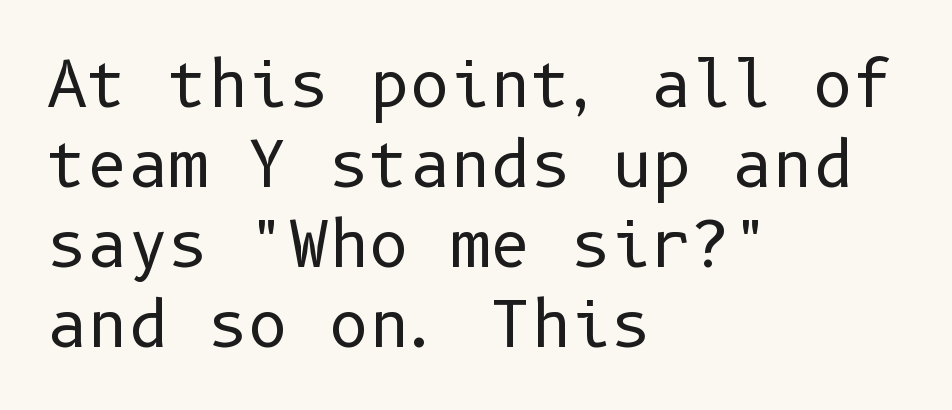
The tracking reads as untouched default to a designer's eye. These glyphs show unthickened strokes, regular width or finer. Italic: no, the glyphs are upright roman. I'd call this a sans setting — the letters go barefoot.
